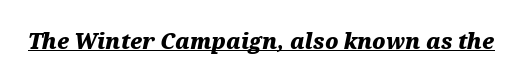
It's the slanting kind of type. Underlined type. The typesetting leans heavy: a genuine bold. Standard letterfit; no display-style spreading of the glyphs.
